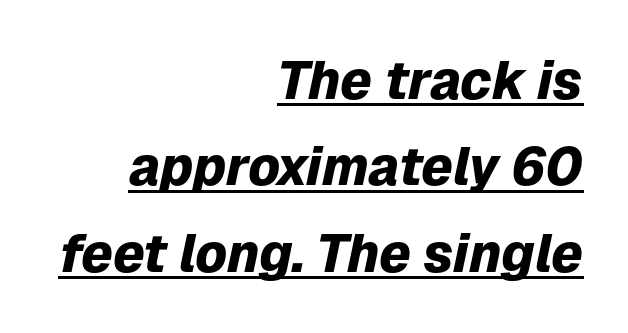
Q: Is the text bold? A: Yes.
Q: Is the text italic (slanted)? A: Yes, it leans right by about 12 degrees.
Q: Is the text underlined? A: Yes.
Q: How is the paragraph aligned? A: Right-aligned.
Q: Is the spacing between letters normal or unusually wide? A: Normal.
Q: Is the spacing between lines tight, normal or loose? A: Normal.
Q: Width (condensed, normal, or wide)? A: Normal.
Q: Stroke contrast? A: Low.
Q: x-height? A: Medium.
Q: Monospaced? A: No.
